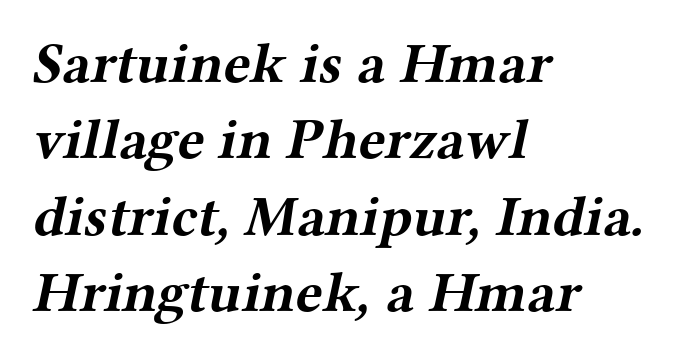
This rendering uses left alignment, leaving the right contour irregular. Each row of text sits above clean, open space. Notice how descenders clear the ascenders below comfortably — that's standard leading. The font is running at its bold setting.
